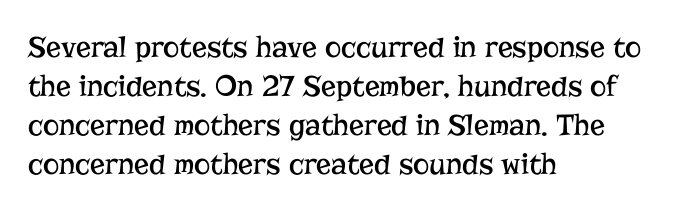
The image shows 31 px regular-weight serif type, upright; set left-aligned, normal line spacing (1.26x), normal letter spacing, not underlined; low stroke contrast and a medium x-height.
